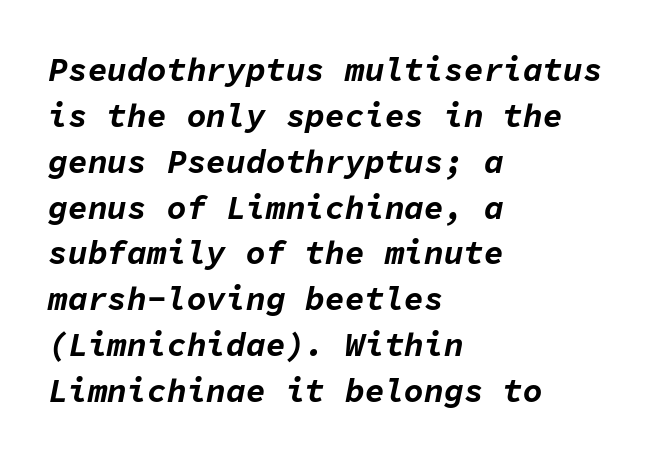
The passage is arranged the way most books set body copy — flush left. Rendered with sloped, italic letterforms. Thick stems and heavy bowls — unmistakably bold. Baseline-to-baseline distance is the conventional proportion of letter height.
